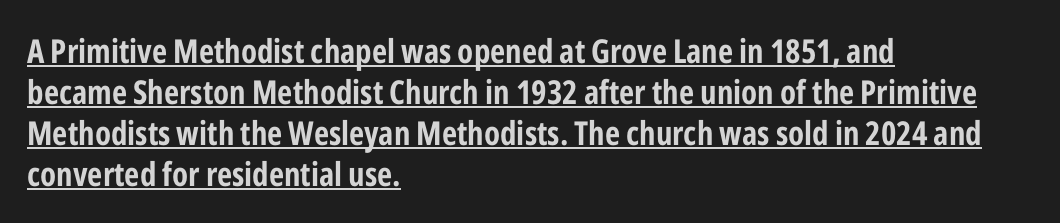
Honestly, the letter spacing is just normal — you wouldn't notice it. Beneath each row of characters lies a ruled line. Look at the bottom of the vertical strokes: they stop flat, with no serifs. The rag falls on the right side of this text block. Do the letters lean? They stand straight.
